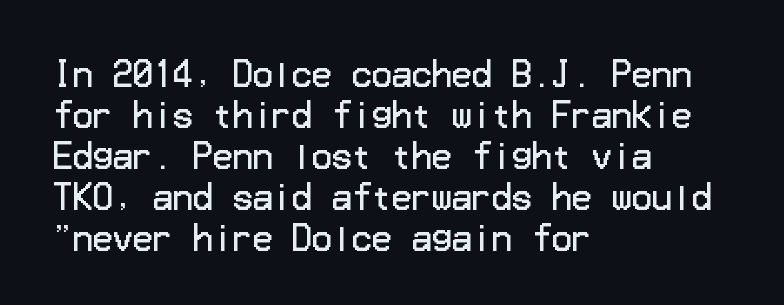
The image shows 33 px regular-weight sans-serif type, upright; set left-aligned, line spacing 1.24x, normal letter spacing, not underlined; low stroke contrast and a medium x-height.
